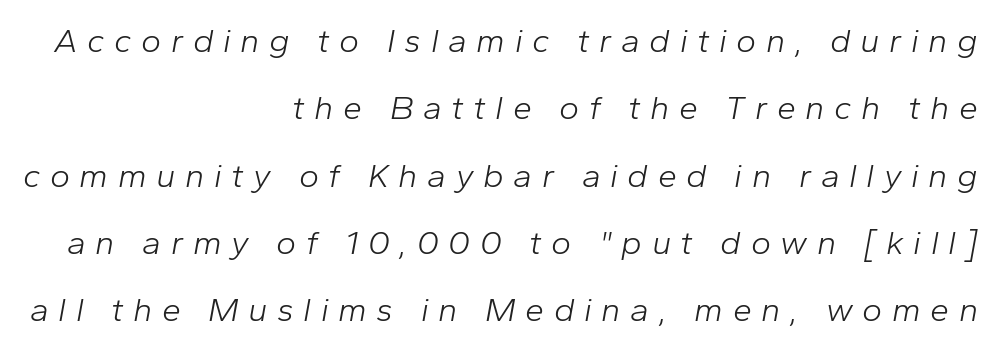
{"italic": "yes", "lean": "right", "slant_degrees": 10, "bold": "no", "weight": "light", "width": "normal", "stroke_contrast": "low", "x_height": "medium", "monospaced": "no", "underline": "no", "align": "right", "line_spacing": "loose", "line_spacing_ratio": 1.98, "letter_spacing": "wide", "letter_spacing_em": 0.28, "glyph_px": 34}
